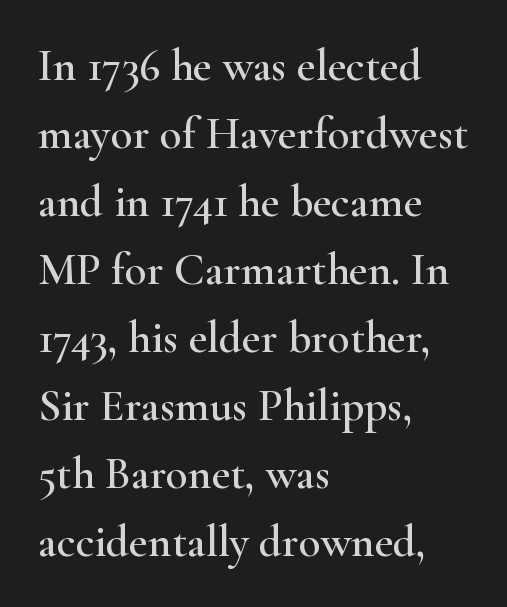
The image shows 45 px wide serif type, upright; set left-aligned, normal line spacing (1.51x), normal letter spacing, not underlined; high stroke contrast and a small x-height.
